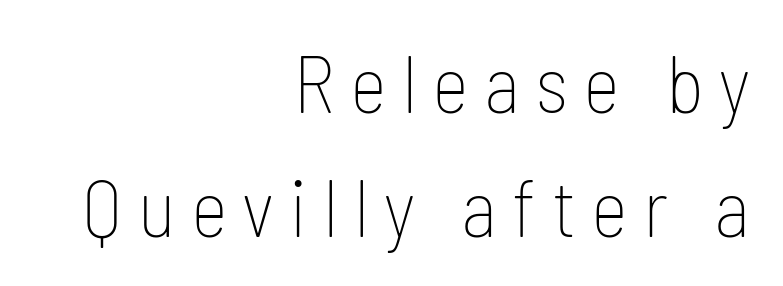
Q: Is the text bold? A: No.
Q: Is the text italic (slanted)? A: No, it is upright.
Q: Is the typeface a serif or a sans-serif typeface? A: Sans-serif.
Q: Is the text underlined? A: No.
Q: How is the paragraph aligned? A: Right-aligned.
Q: Is the spacing between lines tight, normal or loose? A: Normal.
Q: Width (condensed, normal, or wide)? A: Condensed.
Q: Stroke contrast? A: Low.
Q: x-height? A: Medium.
Q: Monospaced? A: No.
